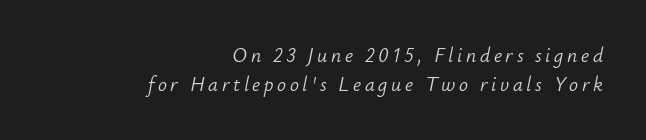
The font is comparable to plain body text, perhaps lighter. These lines sit exactly where default settings would place them. Is the type slanted? Yes — the strokes lean at a clear angle. Line ends are locked; line starts wander. A clean baseline with only descenders dipping below it.
